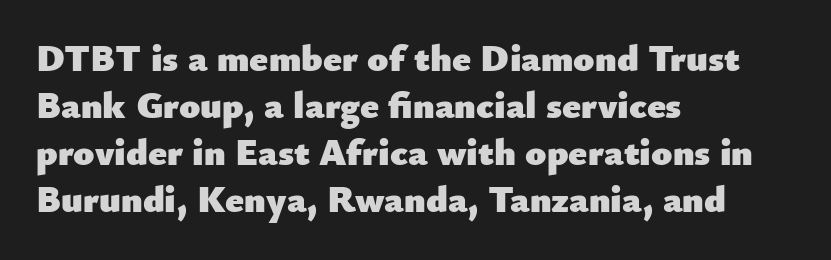
Q: Is the text bold? A: Yes.
Q: Is the text italic (slanted)? A: No, it is upright.
Q: Is the typeface a serif or a sans-serif typeface? A: Sans-serif.
Q: Is the text underlined? A: No.
Q: How is the paragraph aligned? A: Left-aligned.
Q: Is the spacing between letters normal or unusually wide? A: Normal.
Q: Width (condensed, normal, or wide)? A: Normal.
Q: Stroke contrast? A: Low.
Q: x-height? A: Small.
Q: Monospaced? A: No.
